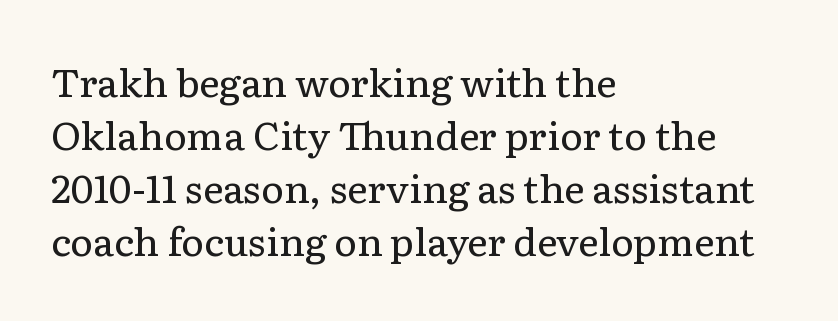
You can tell it's not italic because the verticals are truly vertical. These lines stack with their left ends in a neat column. Do the characters align in a grid? No, the font is proportional. Look at the bottom of the vertical strokes: they flare into serifs here. Students, note that the glyphs here touch the page at normal intervals.
